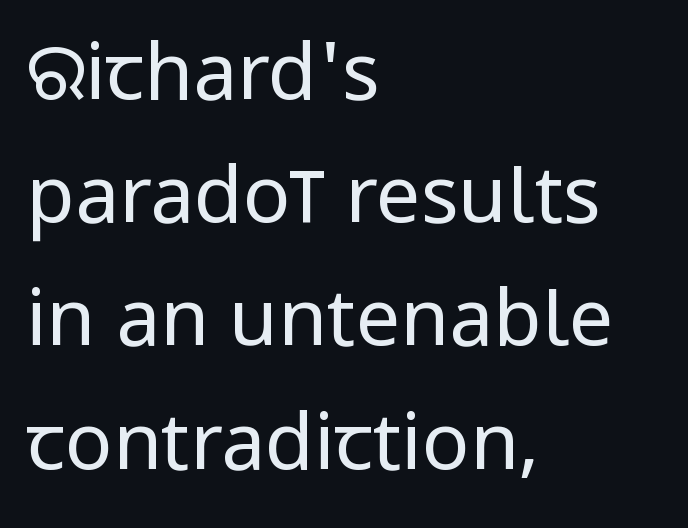
The characters are drawn with everyday or finer stroke widths. Lines of text with bare space underneath. Here the designer chose a conventional face with non-uniform glyph widths. Is the block centered? No — it sits flush against the left margin. Vertically, the passage feels balanced, rows spaced as you'd expect. The gaps between neighbouring characters are ordinary and unremarkable.
